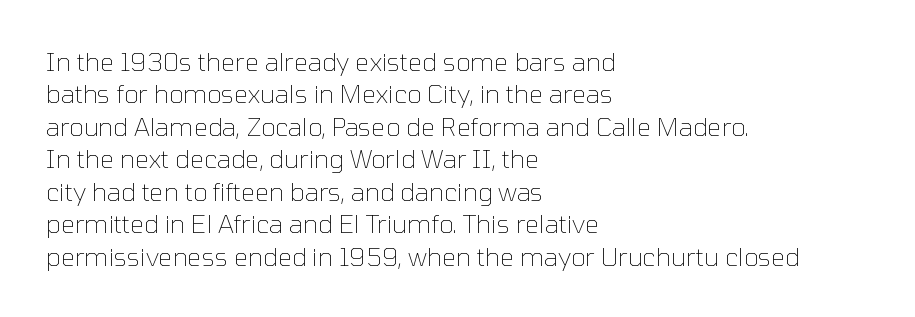
Q: Is the text bold? A: No.
Q: Is the text italic (slanted)? A: No, it is upright.
Q: Is the text underlined? A: No.
Q: How is the paragraph aligned? A: Left-aligned.
Q: Is the spacing between letters normal or unusually wide? A: Normal.
Q: Is the spacing between lines tight, normal or loose? A: Normal.
